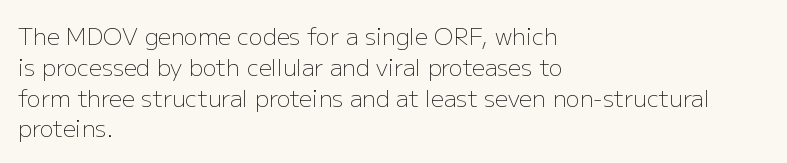
The image shows 23 px text type, upright; set left-aligned, normal line spacing (1.34x), normal letter spacing, not underlined.
